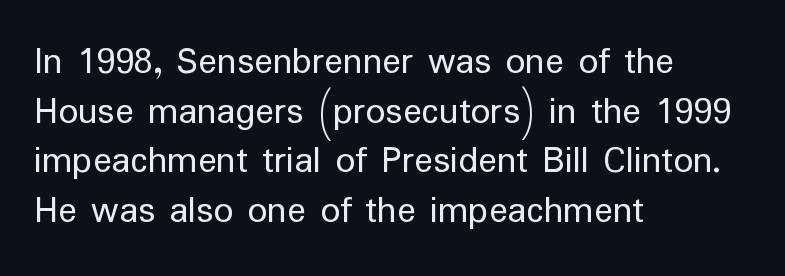
The image shows 39 px regular-weight sans-serif type, upright; set left-aligned, normal line spacing (1.27x), normal letter spacing, not underlined; low stroke contrast and a medium x-height.
